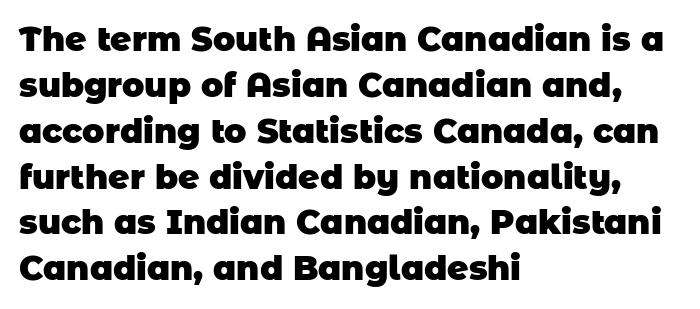
The image shows 33 px heavy sans-serif type; set left-aligned, normal line spacing (1.39x), normal letter spacing, not underlined; low stroke contrast and a large x-height.
